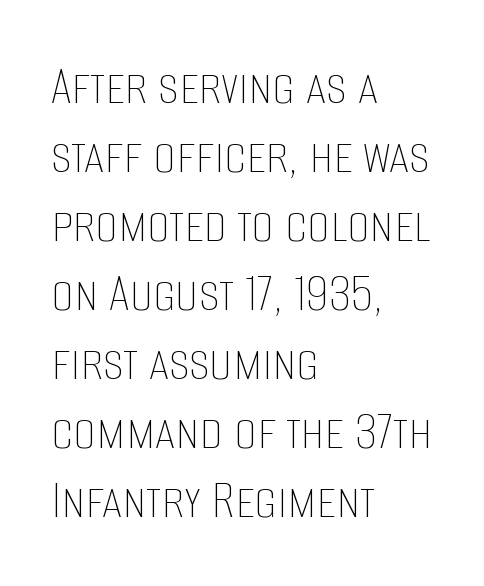
The image shows 57 px thin, condensed type, upright; set left-aligned, line spacing 1.21x, normal letter spacing, not underlined; low stroke contrast and a large x-height.
